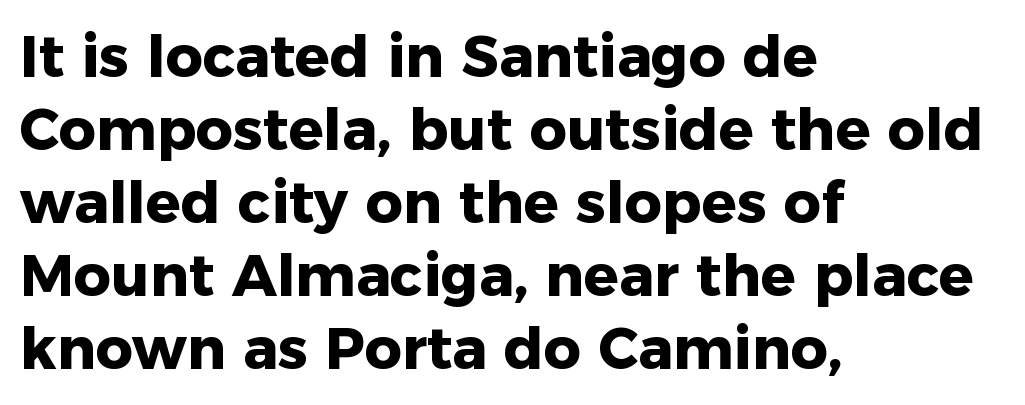
Q: Is the text bold? A: Yes.
Q: Is the text italic (slanted)? A: No, it is upright.
Q: Is the typeface a serif or a sans-serif typeface? A: Sans-serif.
Q: Is the text underlined? A: No.
Q: How is the paragraph aligned? A: Left-aligned.
Q: Is the spacing between letters normal or unusually wide? A: Normal.
Q: Is the spacing between lines tight, normal or loose? A: Normal.
Q: Width (condensed, normal, or wide)? A: Normal.
Q: Stroke contrast? A: Low.
Q: x-height? A: Medium.
Q: Monospaced? A: No.
